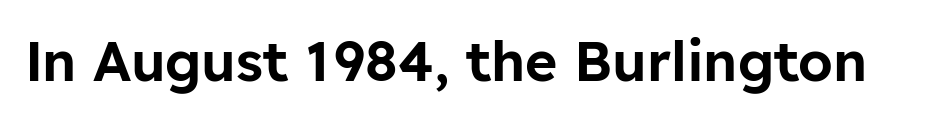
Is this a fixed-width face? No — the glyphs have proportional, varying widths. Font category for this specimen: sans-serif. Descenders are the only things crossing below the line. Ordinary non-slanted type is in use.
